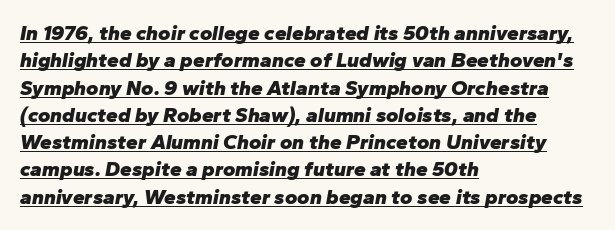
The letters are bold, with thick, heavy strokes. Visually the block forms a straight wall on the left and a jagged coastline on the right. Has an underline been added? It has. The rendering uses a moderate line-height, typical for paragraphs.
